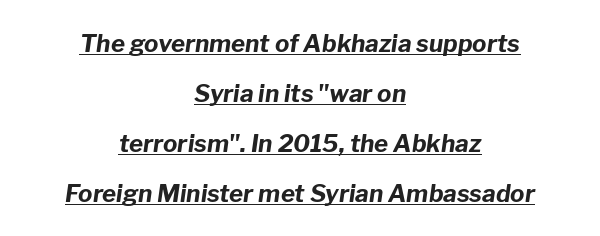
Q: Is the text bold? A: Yes.
Q: Is the text italic (slanted)? A: Yes, it leans right by about 8 degrees.
Q: Is the text underlined? A: Yes.
Q: How is the paragraph aligned? A: Centered.
Q: Is the spacing between letters normal or unusually wide? A: Normal.
Q: Is the spacing between lines tight, normal or loose? A: Loose.
